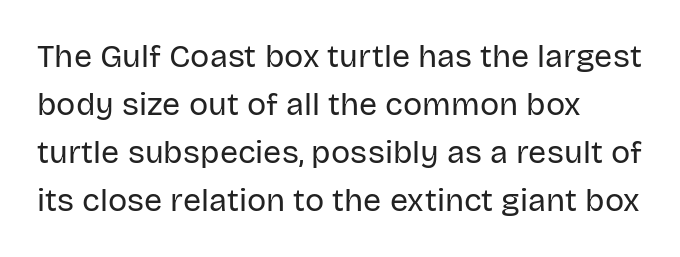
The image shows 32 px regular-weight sans-serif type, upright; set left-aligned, normal line spacing (1.5x), normal letter spacing, not underlined; low stroke contrast and a large x-height.
